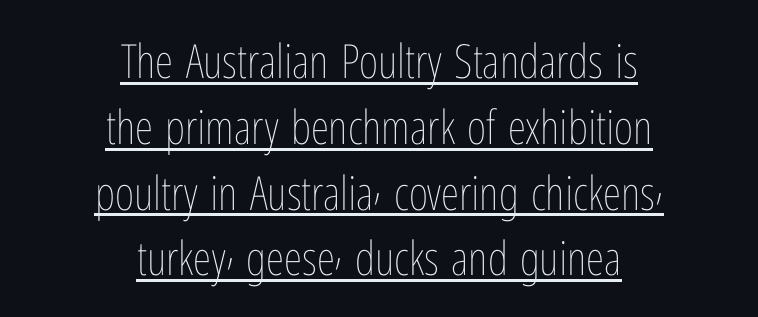
{"italic": "no", "bold": "no", "weight": "thin", "width": "condensed", "stroke_contrast": "low", "x_height": "medium", "monospaced": "no", "underline": "yes", "align": "center", "line_spacing": "normal", "line_spacing_ratio": 1.4, "letter_spacing": "normal", "letter_spacing_em": 0.0, "glyph_px": 47}
